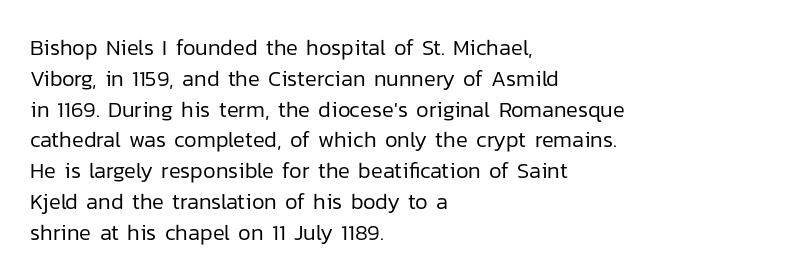
{"italic": "no", "bold": "no", "underline": "no", "align": "left", "line_spacing": "normal", "line_spacing_ratio": 1.4, "letter_spacing": "normal", "letter_spacing_em": 0.0, "glyph_px": 22}
